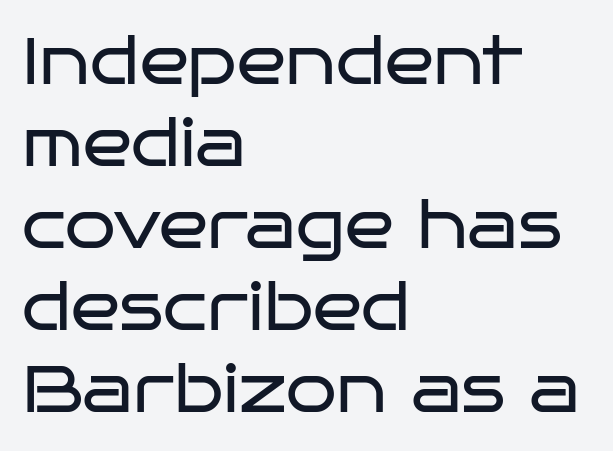
{"serif": "no", "italic": "no", "bold": "no", "weight": "regular", "width": "wide", "stroke_contrast": "low", "x_height": "large", "monospaced": "no", "underline": "no", "align": "left", "line_spacing": "normal", "line_spacing_ratio": 1.26, "letter_spacing": "normal", "letter_spacing_em": 0.0, "glyph_px": 65}
